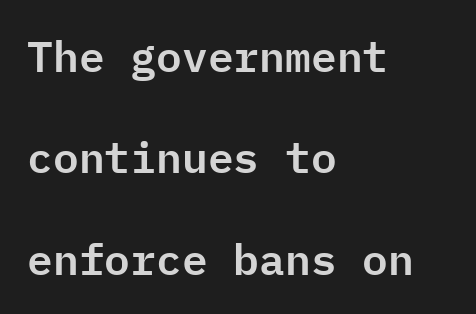
The gap between lines stays unmarked. Spacing verdict: monospaced, one width for all characters. A typesetter would call this leading open, well beyond the default. Here the glyphs are tracked normally, forming tight word shapes. The letters stand upright; this is a roman face.
